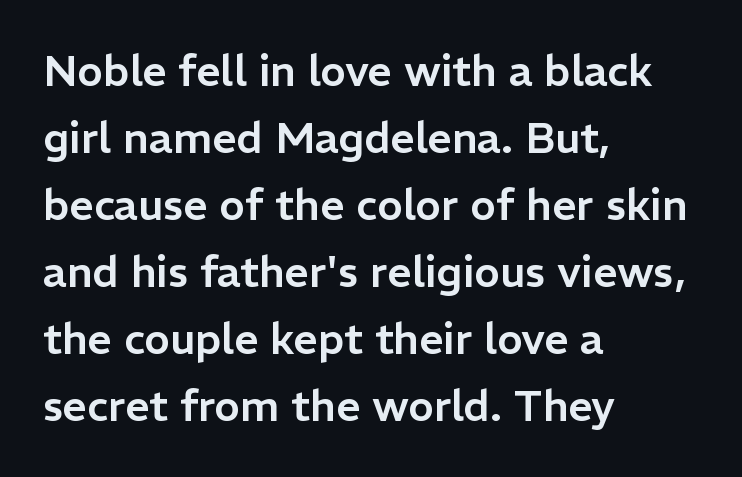
You can tell from the bare stems that sans-serif type was used. A normal amount of white space separates one row of letters from the next. Note the varied advance widths — an 'i' is clearly narrower than an 'm'. Spacing between characters is what you'd get straight out of the box.
